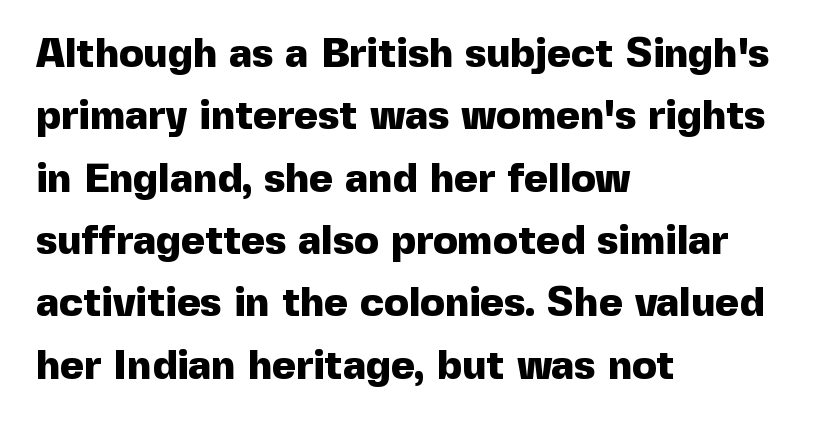
Examine the stroke ends and you'll find no serifs. Here the designer chose a conventional face with non-uniform glyph widths. Every row of glyphs begins at an identical x-position on the left. Lines of text with bare space underneath. Every stem runs plumb, perpendicular to the baseline.
